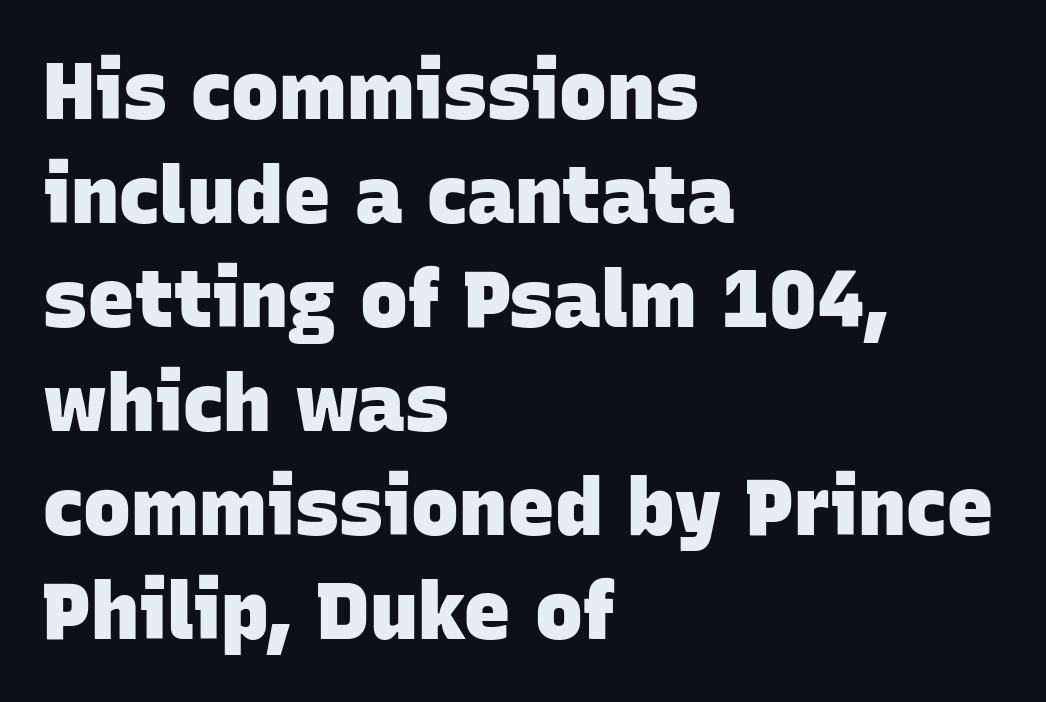
The image shows 80 px heavy sans-serif type; set left-aligned, normal line spacing (1.3x), normal letter spacing, not underlined; low stroke contrast and a large x-height.
